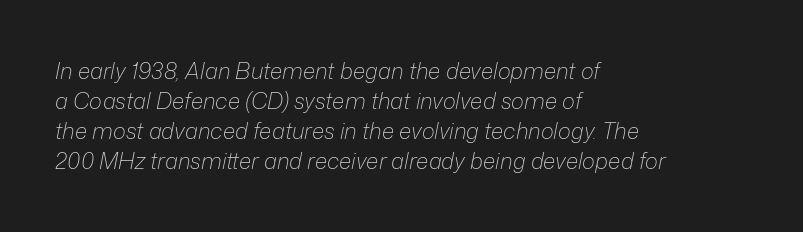
Q: Is the text bold? A: No.
Q: Is the text italic (slanted)? A: Yes, it leans right by about 12 degrees.
Q: Is the text underlined? A: No.
Q: How is the paragraph aligned? A: Left-aligned.
Q: Is the spacing between letters normal or unusually wide? A: Normal.
Q: Is the spacing between lines tight, normal or loose? A: Normal.
